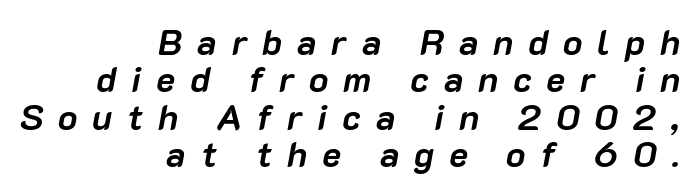
Q: Is the text bold? A: Yes.
Q: Is the text italic (slanted)? A: Yes, it leans right by about 10 degrees.
Q: Is the text underlined? A: No.
Q: How is the paragraph aligned? A: Right-aligned.
Q: Is the spacing between letters normal or unusually wide? A: Unusually wide.
Q: Is the spacing between lines tight, normal or loose? A: Tight.
Q: Width (condensed, normal, or wide)? A: Normal.
Q: Stroke contrast? A: Low.
Q: x-height? A: Medium.
Q: Monospaced? A: No.
